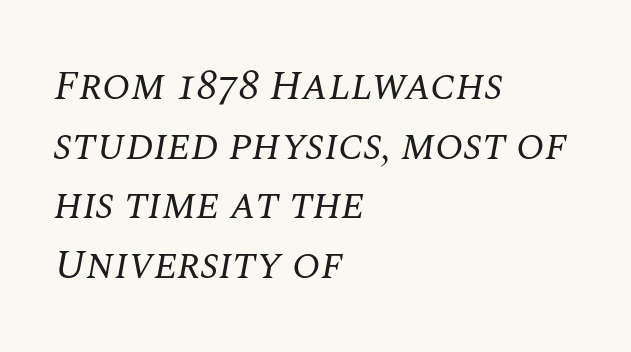
The passage shown is not underscored anywhere. Examine the stroke ends and you'll spot serifs. Interline gaps are of average width in this sample. The horizontal fit of the characters is conventional and even.
